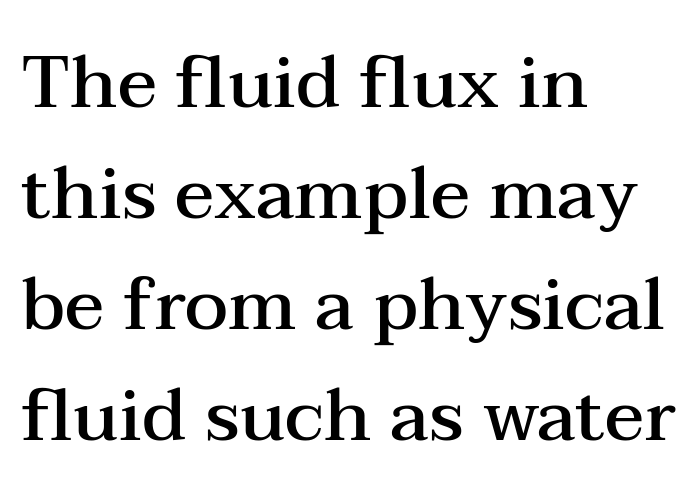
The image shows 73 px semibold, wide serif type, upright; set left-aligned, normal line spacing (1.52x), normal letter spacing, not underlined; medium stroke contrast and a medium x-height.
